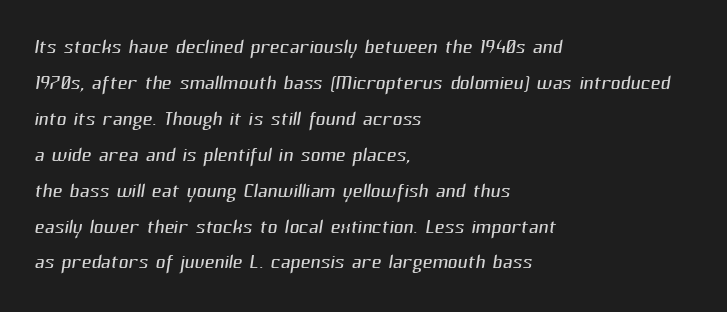
{"bold": "no", "underline": "no", "align": "left", "line_spacing": "normal", "line_spacing_ratio": 1.33, "letter_spacing": "normal", "letter_spacing_em": 0.0, "glyph_px": 27}
